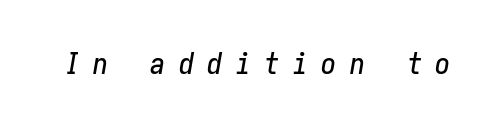
Q: Is the text italic (slanted)? A: Yes, it leans right by about 10 degrees.
Q: Is the text underlined? A: No.
Q: Is the spacing between letters normal or unusually wide? A: Unusually wide.
Q: Width (condensed, normal, or wide)? A: Condensed.
Q: Stroke contrast? A: Low.
Q: x-height? A: Medium.
